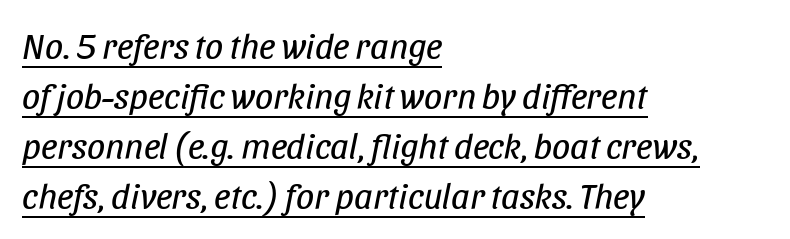
{"italic": "yes", "lean": "right", "slant_degrees": 11, "bold": "no", "weight": "regular", "width": "condensed", "stroke_contrast": "low", "x_height": "large", "monospaced": "no", "underline": "yes", "align": "left", "line_spacing": "normal", "line_spacing_ratio": 1.39, "letter_spacing": "normal", "letter_spacing_em": 0.0, "glyph_px": 36}
